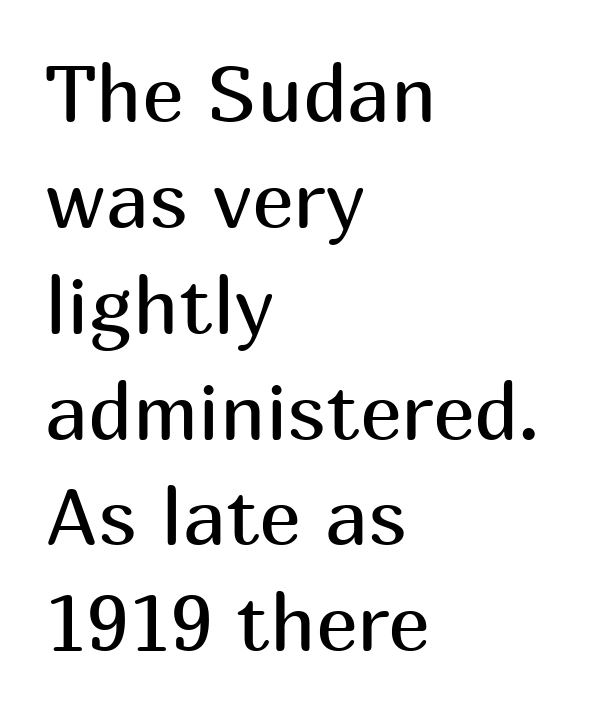
{"serif": "no", "italic": "no", "bold": "no", "weight": "regular", "width": "normal", "stroke_contrast": "medium", "x_height": "medium", "monospaced": "no", "underline": "no", "align": "left", "line_spacing": "normal", "line_spacing_ratio": 1.34, "letter_spacing": "normal", "letter_spacing_em": 0.0, "glyph_px": 79}
